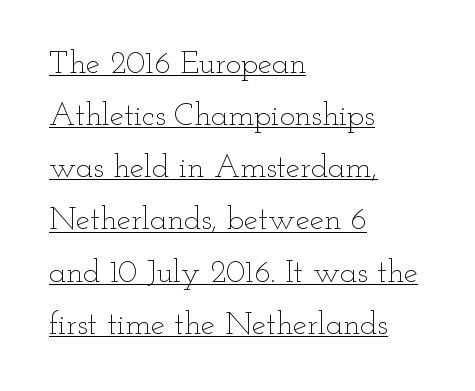
{"italic": "no", "bold": "no", "weight": "thin", "width": "wide", "stroke_contrast": "low", "x_height": "small", "monospaced": "no", "underline": "yes", "align": "left", "line_spacing": "normal", "line_spacing_ratio": 1.63, "letter_spacing": "normal", "letter_spacing_em": 0.0, "glyph_px": 32}
